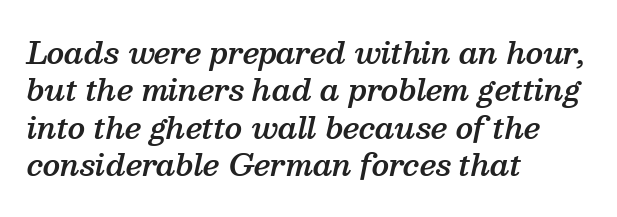
No extra tracking has been applied to these lines. Slant detected: the letters are inclined. The space directly below the letters is spotless. The characters display serif detailing at their extremities. Interline gaps are of average width in this sample.
